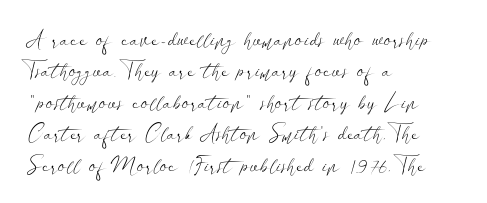
The line-height multiplier appears to be the usual default. The ragged edge is on the right, which tells us the setting is flush left. This sample uses plain, unmodified letter spacing. No letter is thick-stroked: the sample isn't bold.
